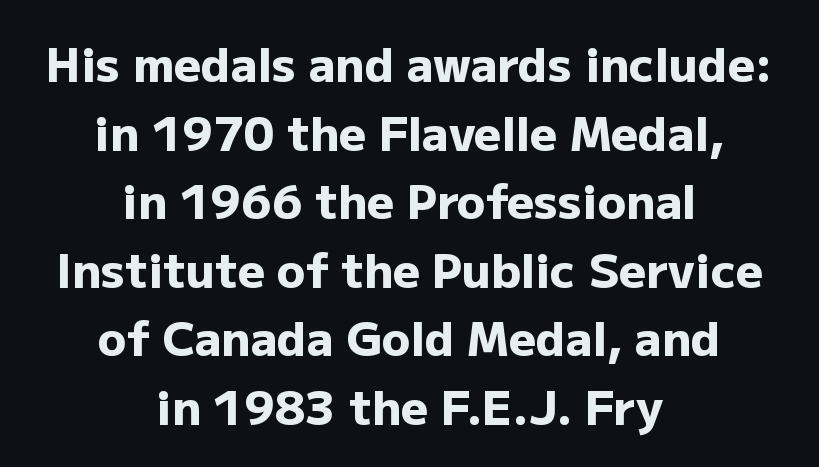
{"serif": "no", "italic": "no", "bold": "yes", "weight": "heavy", "width": "normal", "stroke_contrast": "low", "x_height": "medium", "monospaced": "no", "underline": "no", "align": "center", "line_spacing": "normal", "line_spacing_ratio": 1.46, "letter_spacing": "normal", "letter_spacing_em": 0.0, "glyph_px": 47}
